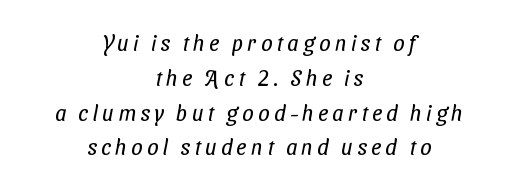
The image shows 22 px text type; set centered, normal line spacing (1.58x), unusually wide letter spacing (+0.2 em), not underlined.
